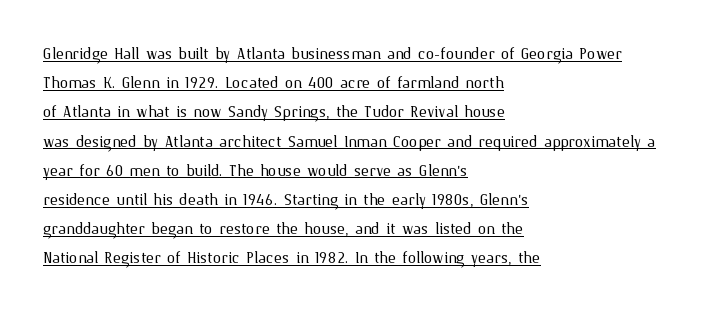
{"italic": "no", "bold": "no", "underline": "yes", "align": "left", "line_spacing": "normal", "line_spacing_ratio": 1.39, "letter_spacing": "normal", "letter_spacing_em": 0.0, "glyph_px": 21}
